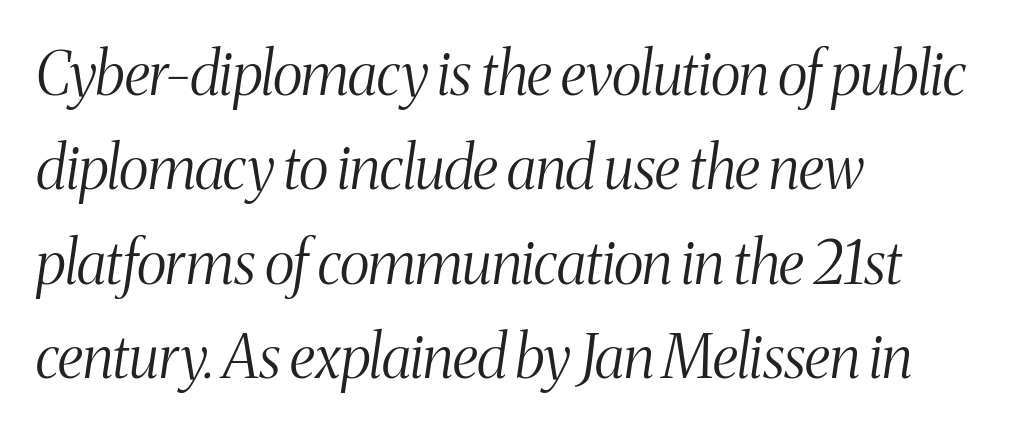
Only glyphs here, with clear space below each row. Which margin do the lines hug? The left one — the right edge is uneven. The letters advance in unequal steps, a hallmark of proportional type. This sample uses an oblique cut, with every glyph tilted off the vertical. This is serif lettering, the kind often seen in printed books. Each stroke keeps to a modest, everyday thickness or less.
